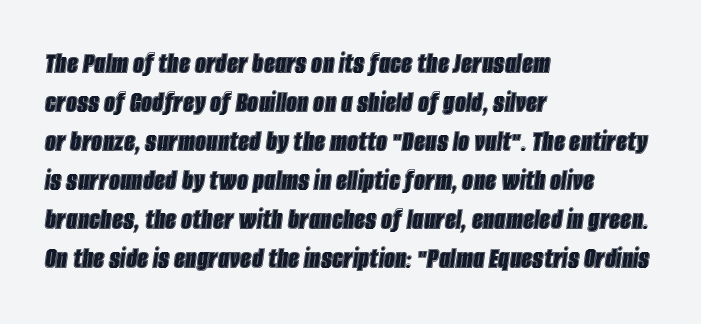
Q: Is the text italic (slanted)? A: Yes, it leans right by about 8 degrees.
Q: Is the text underlined? A: No.
Q: How is the paragraph aligned? A: Left-aligned.
Q: Is the spacing between letters normal or unusually wide? A: Normal.
Q: Is the spacing between lines tight, normal or loose? A: Normal.
Q: Width (condensed, normal, or wide)? A: Condensed.
Q: x-height? A: Large.
Q: Monospaced? A: No.
